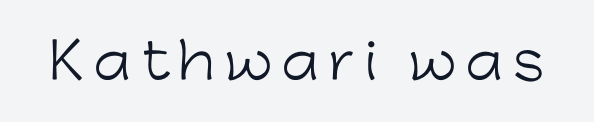
{"serif": "no", "italic": "no", "bold": "no", "weight": "light", "width": "normal", "stroke_contrast": "low", "x_height": "medium", "monospaced": "no", "underline": "no", "glyph_px": 49}
